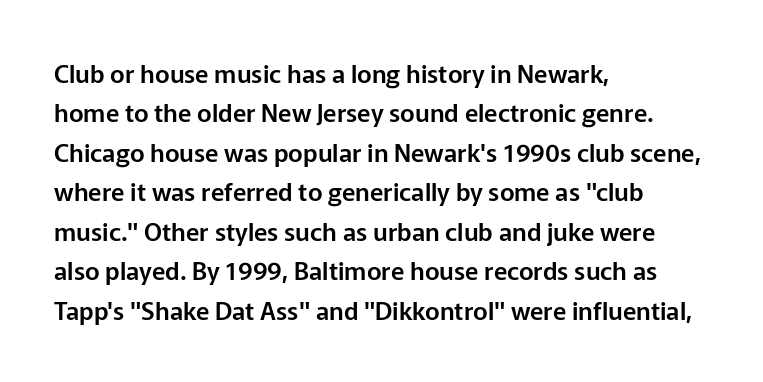
{"italic": "no", "underline": "no", "align": "left", "line_spacing": "normal", "line_spacing_ratio": 1.58, "letter_spacing": "normal", "letter_spacing_em": 0.0, "glyph_px": 25}
